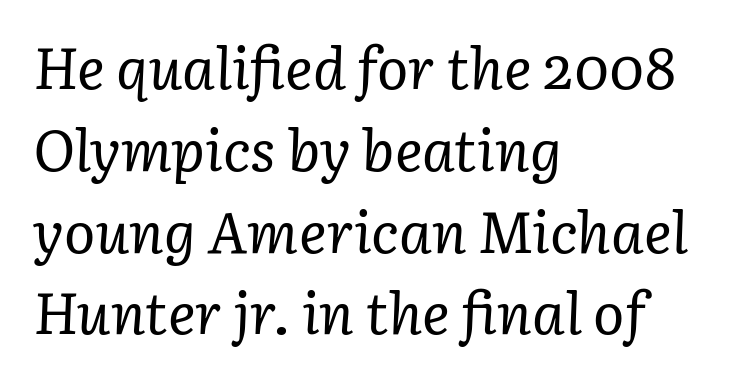
One-word summary of the alignment: left. Characters follow at the spacing the type designer built in. If you measured baseline to baseline, you'd find a middling distance. Each letter's strokes conclude with small projecting serifs.
